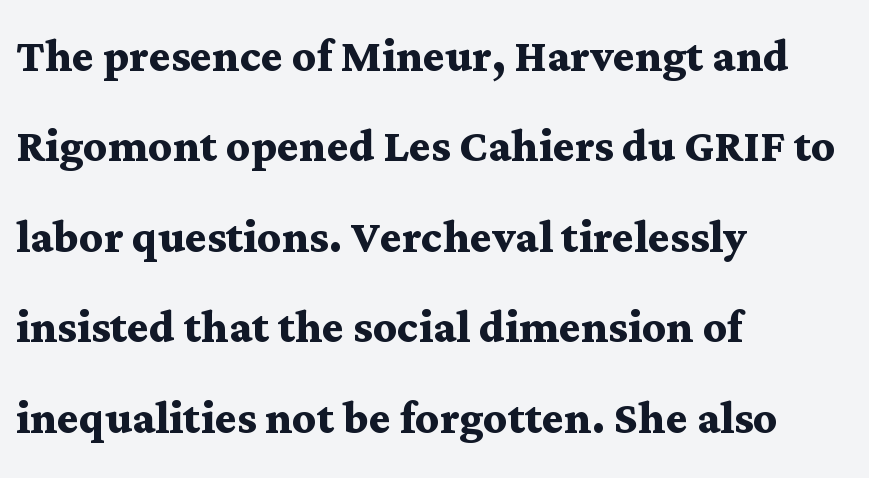
The image shows 58 px semibold, wide serif type, upright; set left-aligned, normal line spacing (1.56x), normal letter spacing, not underlined; medium stroke contrast and a medium x-height.
